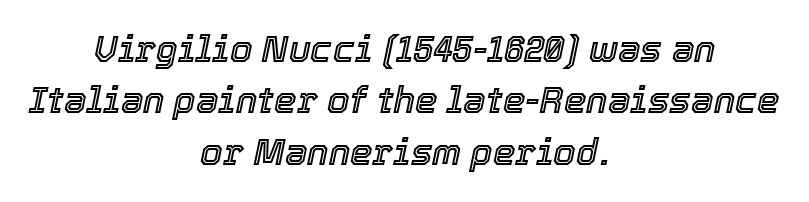
The image shows 36 px text type, italic (leaning right); set centered, normal line spacing (1.43x), normal letter spacing, not underlined; a medium x-height.
